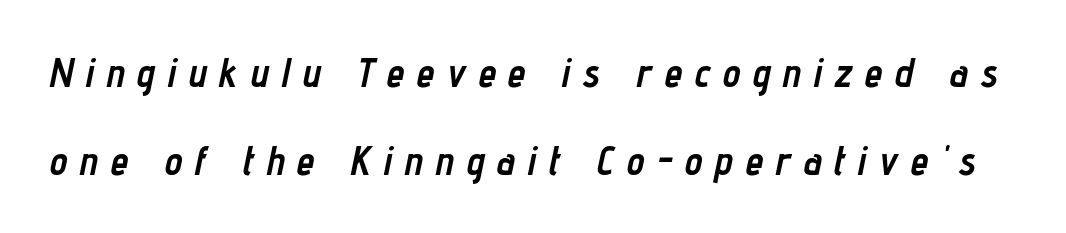
{"italic": "yes", "lean": "right", "slant_degrees": 12, "bold": "yes", "weight": "semibold", "width": "condensed", "stroke_contrast": "low", "x_height": "medium", "monospaced": "no", "underline": "no", "line_spacing": "loose", "line_spacing_ratio": 2.19, "letter_spacing": "wide", "letter_spacing_em": 0.32, "glyph_px": 40}
